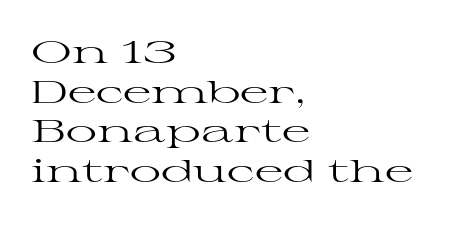
{"serif": "yes", "italic": "no", "bold": "no", "weight": "regular", "width": "wide", "stroke_contrast": "high", "x_height": "medium", "monospaced": "no", "underline": "no", "align": "left", "line_spacing": "normal", "line_spacing_ratio": 1.28, "letter_spacing": "normal", "letter_spacing_em": 0.0, "glyph_px": 31}
